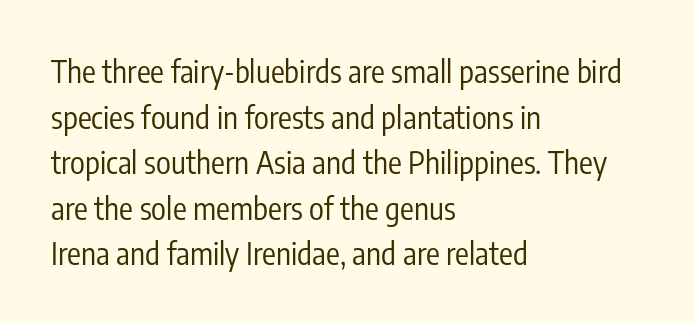
The image shows 31 px regular-weight, condensed sans-serif type, upright; set left-aligned, normal line spacing (1.47x), normal letter spacing, not underlined; low stroke contrast and a medium x-height.
